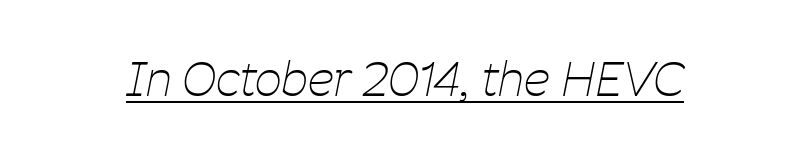
{"italic": "yes", "lean": "right", "slant_degrees": 11, "bold": "no", "weight": "thin", "width": "condensed", "stroke_contrast": "low", "x_height": "medium", "monospaced": "no", "underline": "yes", "letter_spacing": "normal", "letter_spacing_em": 0.0, "glyph_px": 47}
